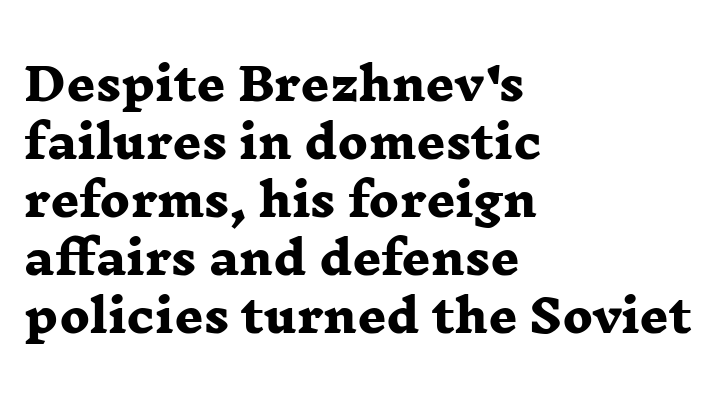
The image shows 45 px heavy, wide serif type; set left-aligned, normal line spacing (1.29x), normal letter spacing, not underlined; low stroke contrast and a medium x-height.
